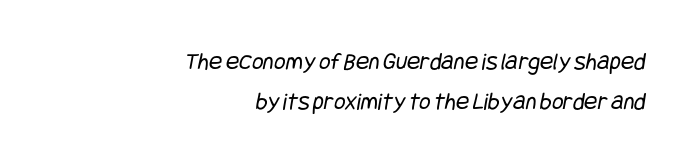
Reading down the column, the eye jumps a familiar distance to each next line. Layout note: lines flush right. Each stroke keeps to a modest, everyday thickness or less. A clean baseline with only descenders dipping below it. Does extra space separate the letters? No, they use regular spacing.
